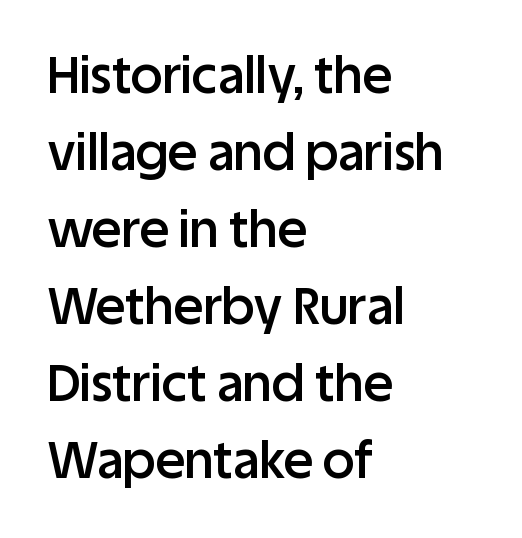
Stroke thickness is moderately raised; the sample reads as semibold. Designer's note — italics off, roman on. Baseline-to-baseline distance is the conventional proportion of letter height. Serif or sans? Sans — the stroke terminals are bare.
